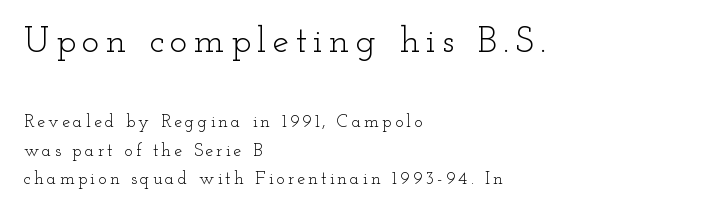
The image shows 37 px light, wide serif type, upright; set left-aligned, normal line spacing (1.6x), not underlined; the first (top) block is 2.06x larger; low stroke contrast and a small x-height.
